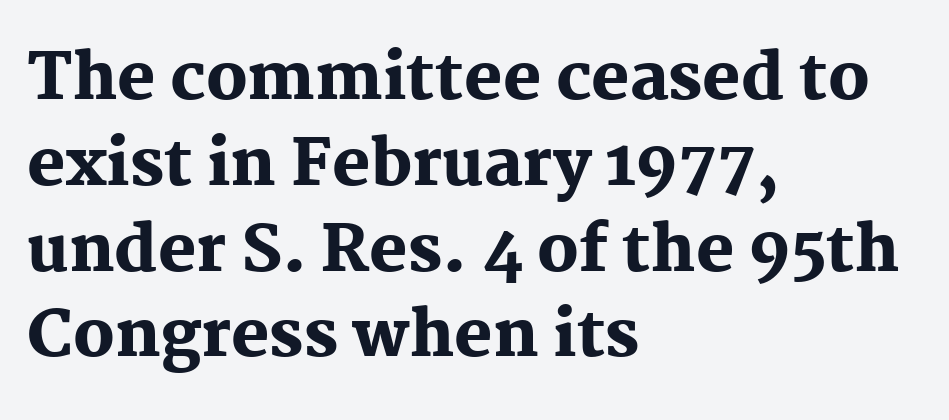
Q: Is the text bold? A: Yes.
Q: Is the text italic (slanted)? A: No, it is upright.
Q: Is the typeface a serif or a sans-serif typeface? A: Serif.
Q: Is the text underlined? A: No.
Q: How is the paragraph aligned? A: Left-aligned.
Q: Is the spacing between letters normal or unusually wide? A: Normal.
Q: Is the spacing between lines tight, normal or loose? A: Normal.
Q: Width (condensed, normal, or wide)? A: Normal.
Q: Stroke contrast? A: Medium.
Q: x-height? A: Medium.
Q: Monospaced? A: No.
